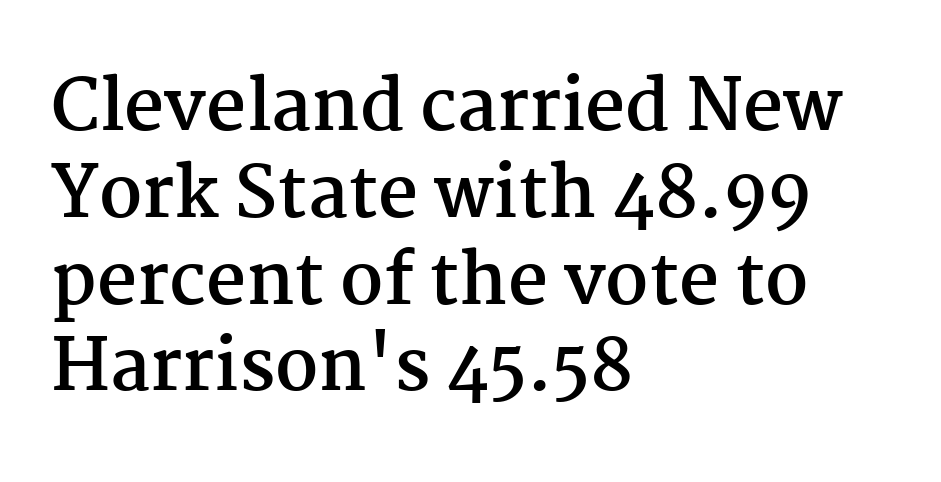
Clear beneath every line of the passage. Observe the ordinary spacing: letters are neighbours, not strangers. Character widths vary here, with narrow letters taking less room than wide ones. Caption: multi-line text, flush left, ragged right.
